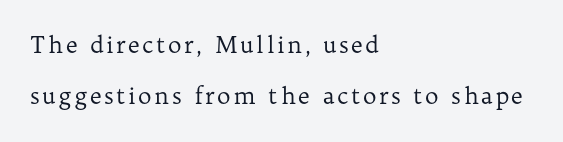
Just letters on the line, the space beneath them empty. The font sits on the lighter half of the weight spectrum, regular included. Visually the block forms a straight wall on the left and a jagged coastline on the right. Designer's note — italics off, roman on.
